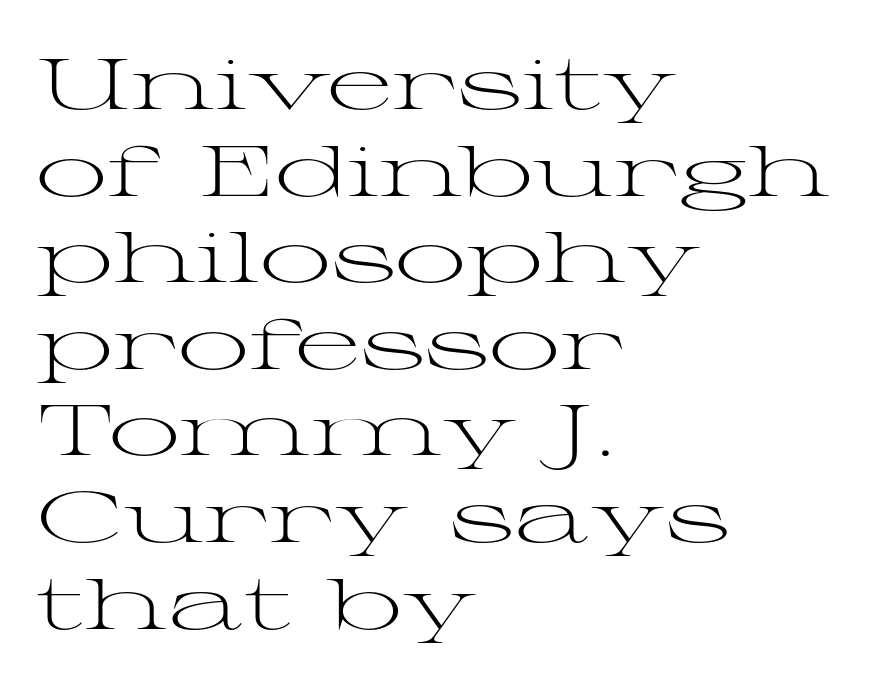
The image shows 71 px light, wide serif type, upright; set left-aligned, line spacing 1.22x, normal letter spacing, not underlined; medium stroke contrast and a medium x-height.
